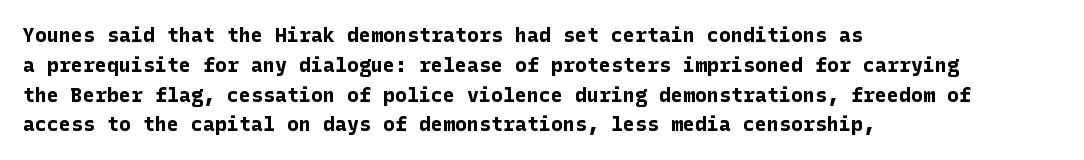
Q: Is the text bold? A: Yes.
Q: Is the text italic (slanted)? A: No, it is upright.
Q: Is the text underlined? A: No.
Q: How is the paragraph aligned? A: Left-aligned.
Q: Is the spacing between letters normal or unusually wide? A: Normal.
Q: Is the spacing between lines tight, normal or loose? A: Normal.
